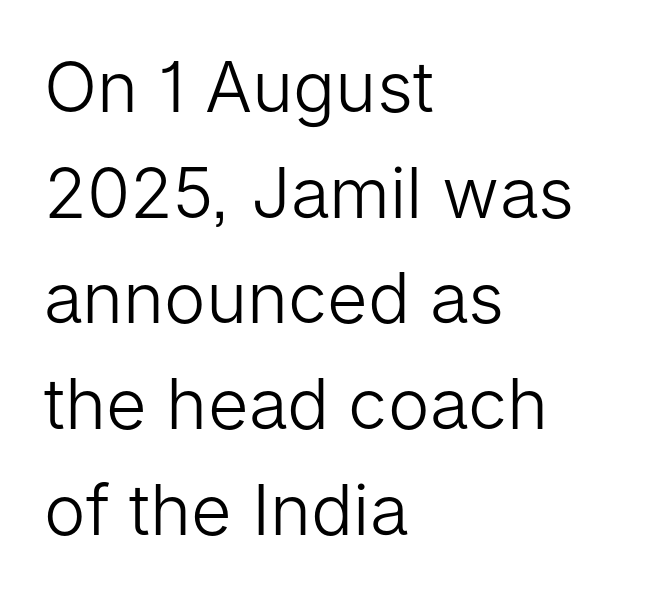
{"serif": "no", "italic": "no", "bold": "no", "weight": "light", "width": "normal", "stroke_contrast": "low", "x_height": "medium", "monospaced": "no", "underline": "no", "align": "left", "line_spacing": "normal", "line_spacing_ratio": 1.51, "letter_spacing": "normal", "letter_spacing_em": 0.0, "glyph_px": 70}
